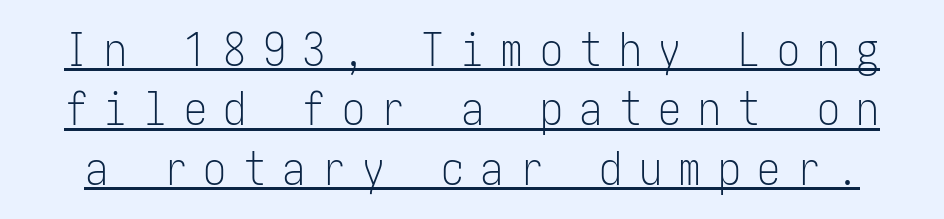
Q: Is the text bold? A: No.
Q: Is the text italic (slanted)? A: No, it is upright.
Q: Is the typeface a serif or a sans-serif typeface? A: Sans-serif.
Q: Is the text underlined? A: Yes.
Q: Is the spacing between letters normal or unusually wide? A: Unusually wide.
Q: Is the spacing between lines tight, normal or loose? A: Normal.
Q: Width (condensed, normal, or wide)? A: Condensed.
Q: Stroke contrast? A: Low.
Q: x-height? A: Medium.
